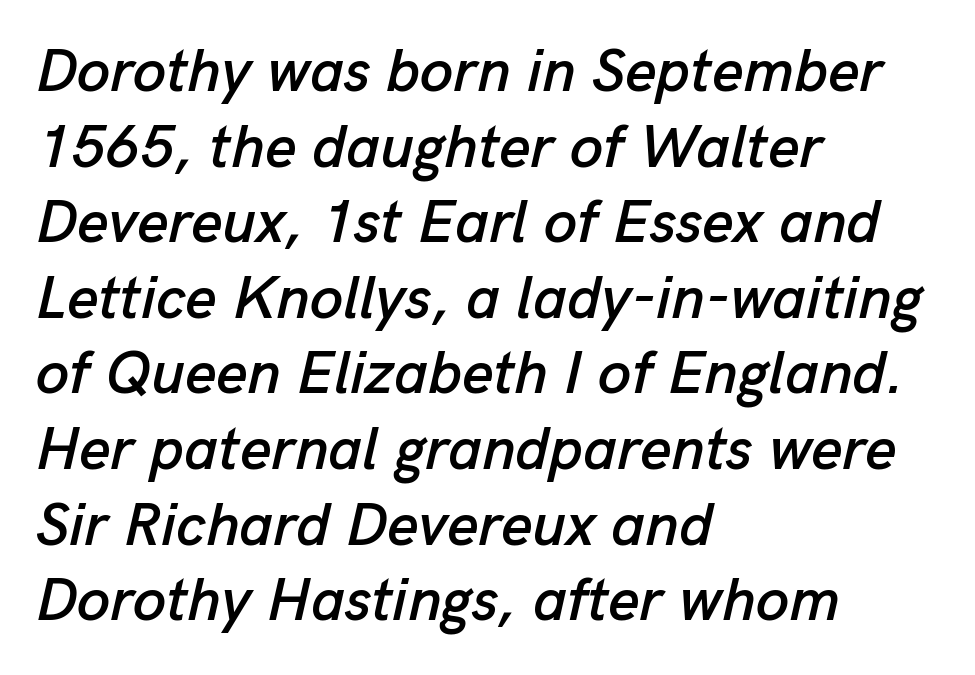
{"italic": "yes", "lean": "right", "slant_degrees": 13, "width": "normal", "stroke_contrast": "low", "x_height": "medium", "monospaced": "no", "underline": "no", "align": "left", "line_spacing": "normal", "line_spacing_ratio": 1.26, "letter_spacing": "normal", "letter_spacing_em": 0.0, "glyph_px": 60}
